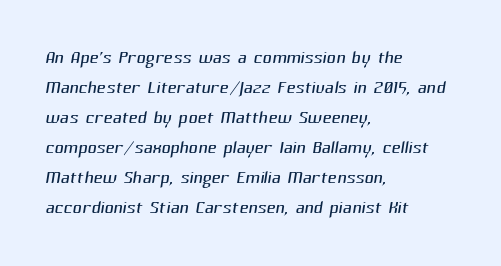
Q: Is the text bold? A: No.
Q: Is the text underlined? A: No.
Q: How is the paragraph aligned? A: Left-aligned.
Q: Is the spacing between letters normal or unusually wide? A: Normal.
